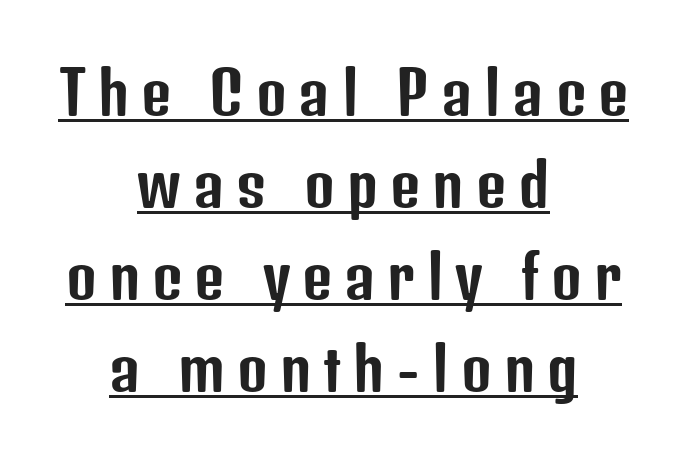
The image shows 59 px condensed sans-serif type, upright; set centered, normal line spacing (1.56x), unusually wide letter spacing (+0.2 em), underlined; low stroke contrast and a medium x-height.
